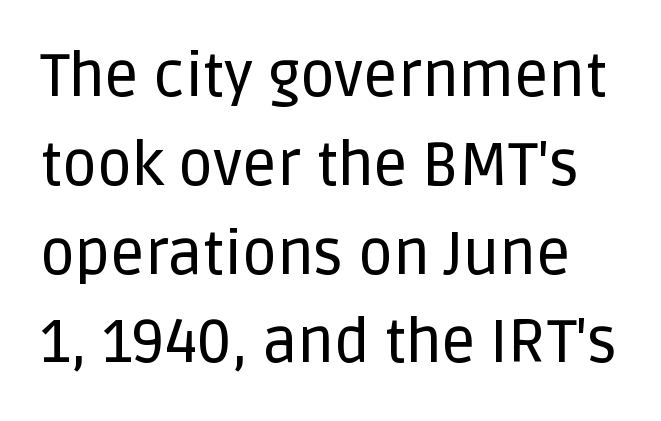
Q: Is the text italic (slanted)? A: No, it is upright.
Q: Is the typeface a serif or a sans-serif typeface? A: Sans-serif.
Q: Is the text underlined? A: No.
Q: Is the spacing between letters normal or unusually wide? A: Normal.
Q: Is the spacing between lines tight, normal or loose? A: Normal.
Q: Width (condensed, normal, or wide)? A: Normal.
Q: Stroke contrast? A: Low.
Q: x-height? A: Large.
Q: Monospaced? A: No.
